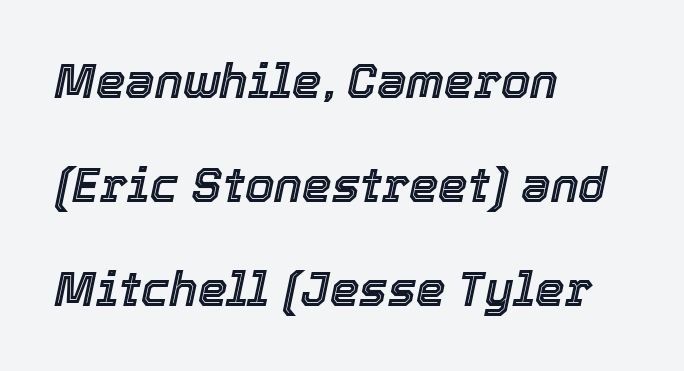
{"italic": "yes", "lean": "right", "slant_degrees": 12, "width": "normal", "x_height": "medium", "monospaced": "no", "underline": "no", "align": "left", "line_spacing": "loose", "line_spacing_ratio": 2.21, "letter_spacing": "normal", "letter_spacing_em": 0.0, "glyph_px": 47}
